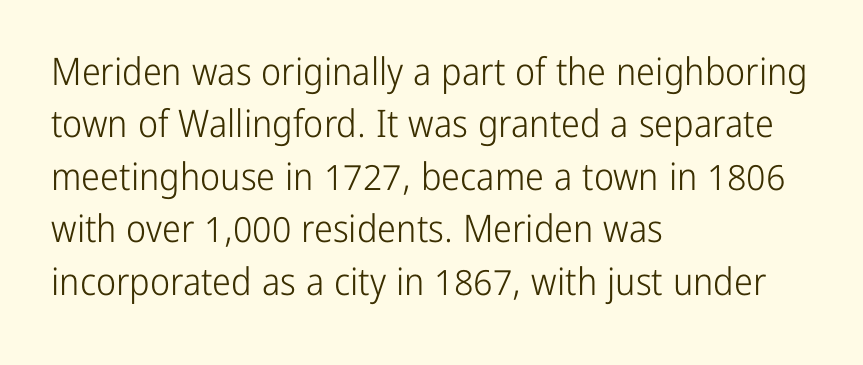
The passage shown has conventional tracking throughout. If you measured baseline to baseline, you'd find a middling distance. On a weight scale, this lands at 450 or below. A bare baseline throughout the passage. Character widths vary here, with narrow letters taking less room than wide ones.
